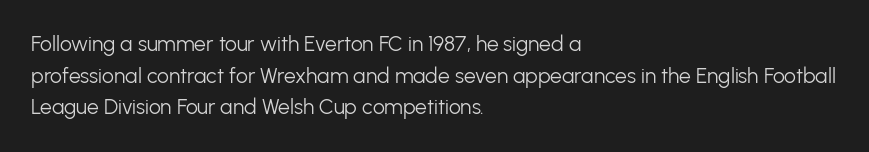
The image shows 21 px text type, upright; set left-aligned, normal line spacing (1.51x), normal letter spacing, not underlined.
